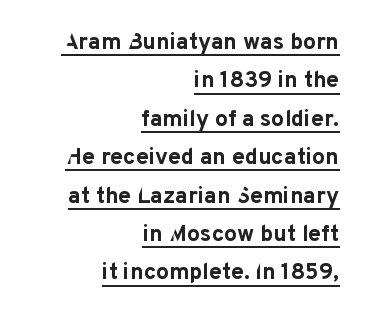
The image shows 23 px bold type, upright; set right-aligned, normal line spacing (1.67x), normal letter spacing, underlined.
